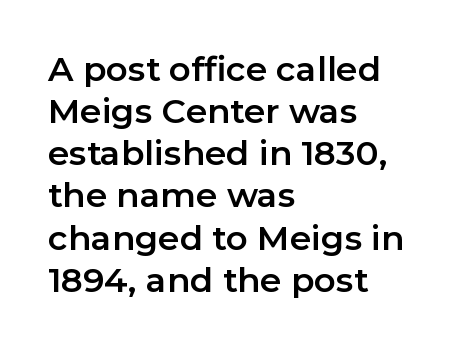
Do the characters align in a grid? No, the font is proportional. Observe the ordinary spacing: letters are neighbours, not strangers. Just letters on the line, the space beneath them empty. The text was rendered using a sans face with plain stroke endings. Posture: vertical. A student would call this left alignment; a typographer would say flush left, rag right.
